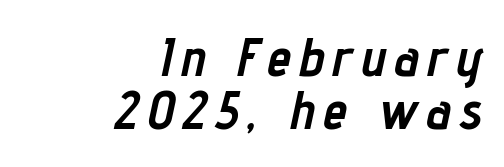
{"italic": "yes", "lean": "right", "slant_degrees": 12, "bold": "yes", "weight": "semibold", "width": "condensed", "stroke_contrast": "low", "x_height": "medium", "monospaced": "no", "underline": "no", "align": "right", "line_spacing": "tight", "line_spacing_ratio": 0.99, "glyph_px": 54}
